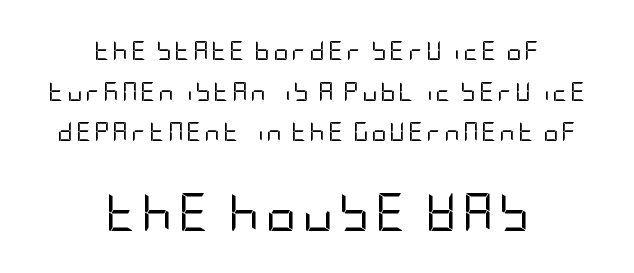
Q: Is the text bold? A: No.
Q: Is the text italic (slanted)? A: No, it is upright.
Q: Is the typeface a serif or a sans-serif typeface? A: Sans-serif.
Q: Is the text underlined? A: No.
Q: How is the paragraph aligned? A: Centered.
Q: Is the spacing between lines tight, normal or loose? A: Loose.
Q: Which block of text is set in a larger size, the first (top) or the second (bottom)? A: The second (bottom) one.
Q: Width (condensed, normal, or wide)? A: Condensed.
Q: Stroke contrast? A: Low.
Q: x-height? A: Large.
